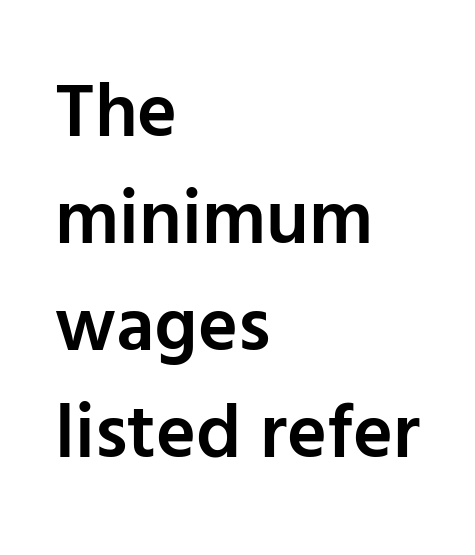
The letters carry no serifs — their stems end cleanly without finishing strokes. Compared with typical paragraphs, the rows here are spaced about the same. One-word summary of the alignment: left. The rendering uses natural spacing where letterforms have individual widths. Ordinary non-slanted type is in use.
